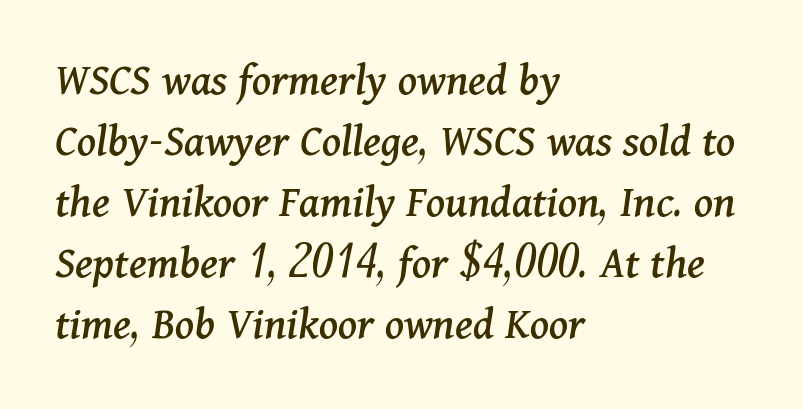
{"serif": "yes", "italic": "yes", "lean": "right", "slant_degrees": 11, "width": "normal", "stroke_contrast": "medium", "x_height": "medium", "monospaced": "no", "underline": "no", "align": "left", "line_spacing": "normal", "line_spacing_ratio": 1.3, "letter_spacing": "normal", "letter_spacing_em": 0.0, "glyph_px": 47}
